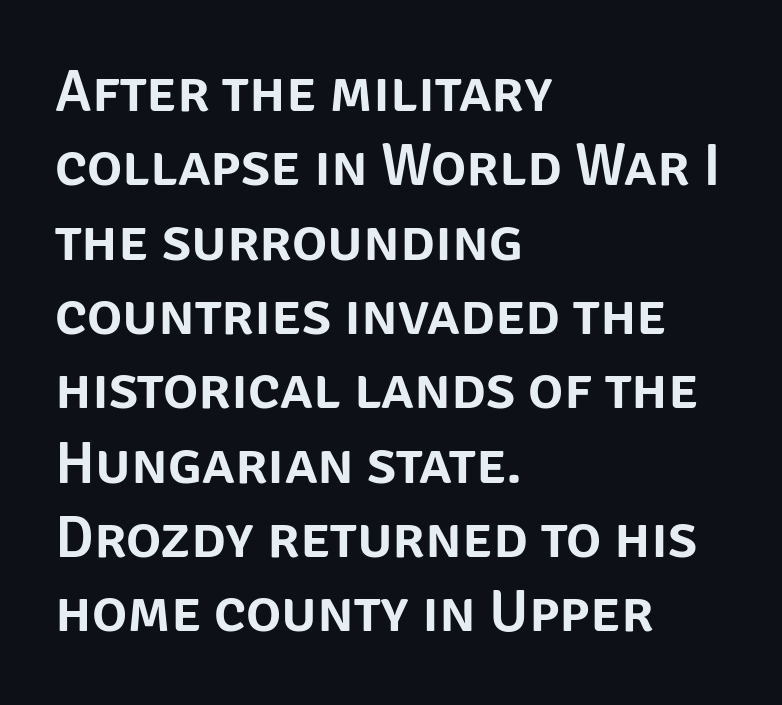
The image shows 59 px sans-serif type, upright; set left-aligned, normal line spacing (1.26x), normal letter spacing, not underlined; low stroke contrast and a large x-height.
